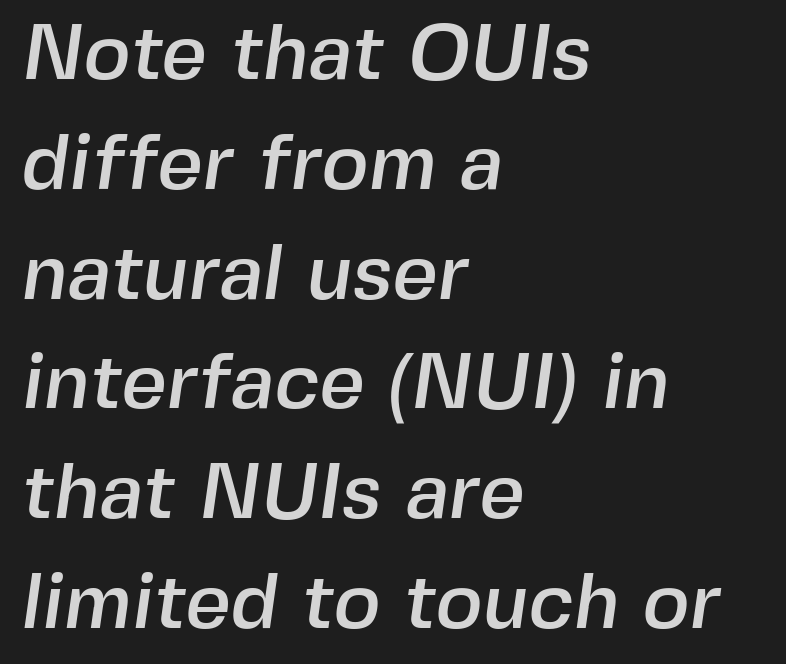
{"serif": "no", "width": "normal", "x_height": "medium", "monospaced": "no", "underline": "no", "align": "left", "line_spacing": "normal", "line_spacing_ratio": 1.39, "letter_spacing": "normal", "letter_spacing_em": 0.0, "glyph_px": 79}
